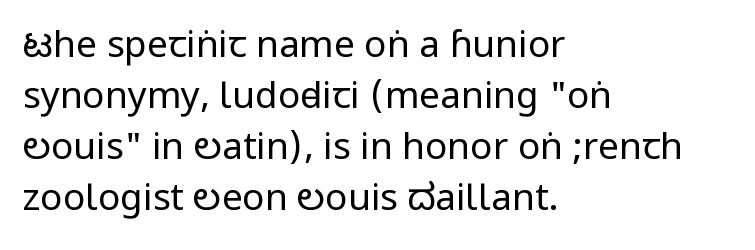
{"serif": "no", "italic": "no", "bold": "no", "weight": "regular", "width": "condensed", "stroke_contrast": "low", "underline": "no", "align": "left", "line_spacing": "normal", "line_spacing_ratio": 1.38, "letter_spacing": "normal", "letter_spacing_em": 0.0, "glyph_px": 37}
